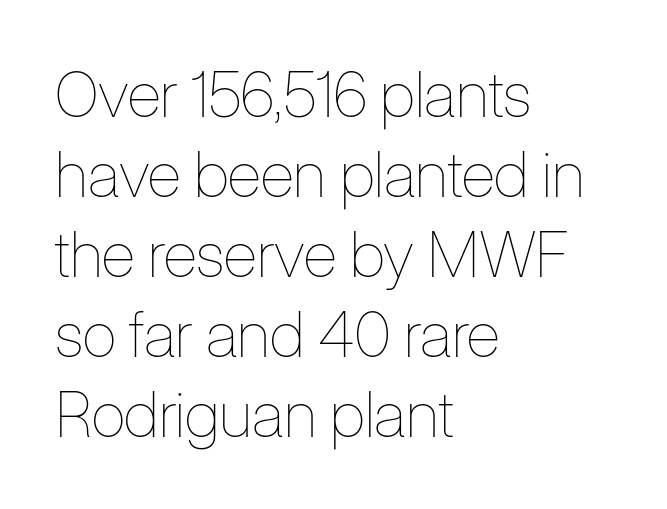
{"italic": "no", "bold": "no", "weight": "thin", "width": "condensed", "stroke_contrast": "low", "x_height": "medium", "monospaced": "no", "underline": "no", "align": "left", "line_spacing": "normal", "line_spacing_ratio": 1.27, "letter_spacing": "normal", "letter_spacing_em": 0.0, "glyph_px": 63}
